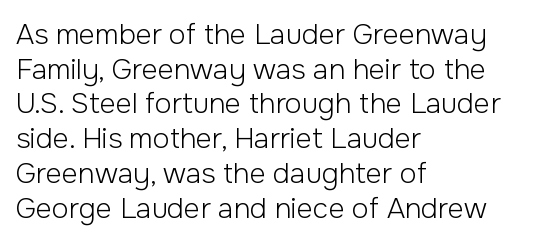
Q: Is the text bold? A: No.
Q: Is the text italic (slanted)? A: No, it is upright.
Q: Is the typeface a serif or a sans-serif typeface? A: Sans-serif.
Q: Is the text underlined? A: No.
Q: How is the paragraph aligned? A: Left-aligned.
Q: Is the spacing between letters normal or unusually wide? A: Normal.
Q: Width (condensed, normal, or wide)? A: Normal.
Q: Stroke contrast? A: Low.
Q: x-height? A: Medium.
Q: Monospaced? A: No.
